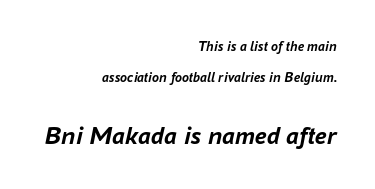
Q: Is the text bold? A: Yes.
Q: Is the text italic (slanted)? A: Yes, it leans right by about 16 degrees.
Q: Is the text underlined? A: No.
Q: How is the paragraph aligned? A: Right-aligned.
Q: Is the spacing between letters normal or unusually wide? A: Normal.
Q: Is the spacing between lines tight, normal or loose? A: Loose.
Q: Which block of text is set in a larger size, the first (top) or the second (bottom)? A: The second (bottom) one.
